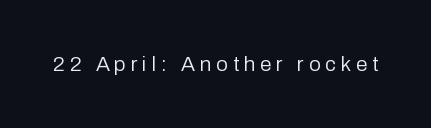
Q: Is the text bold? A: No.
Q: Is the text italic (slanted)? A: No, it is upright.
Q: Is the text underlined? A: No.
Q: Is the spacing between letters normal or unusually wide? A: Unusually wide.
